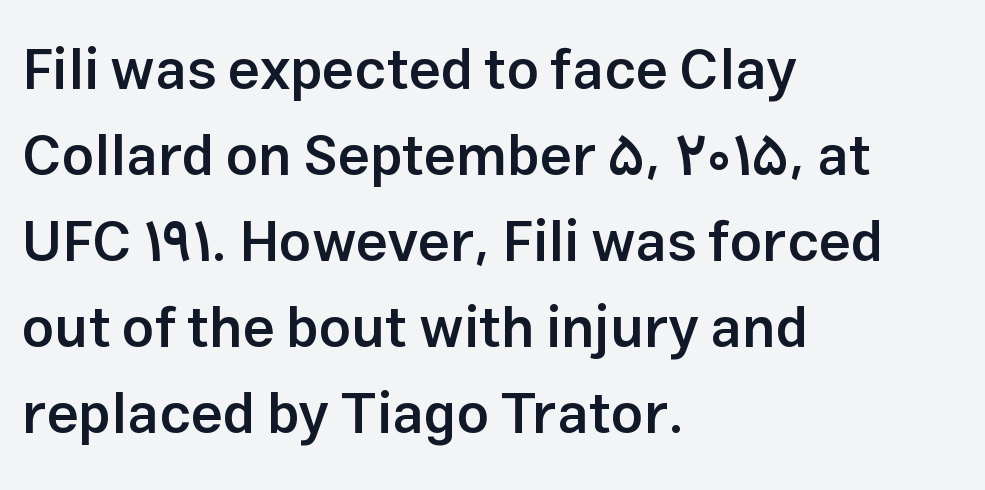
Q: Is the text bold? A: Semi-bold.
Q: Is the text italic (slanted)? A: No, it is upright.
Q: Is the typeface a serif or a sans-serif typeface? A: Sans-serif.
Q: Is the text underlined? A: No.
Q: How is the paragraph aligned? A: Left-aligned.
Q: Is the spacing between letters normal or unusually wide? A: Normal.
Q: Is the spacing between lines tight, normal or loose? A: Normal.
Q: Width (condensed, normal, or wide)? A: Normal.
Q: Stroke contrast? A: Low.
Q: x-height? A: Medium.
Q: Monospaced? A: No.
